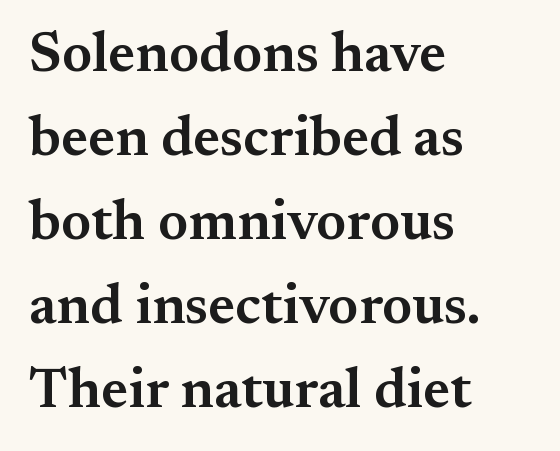
A clean baseline with only descenders dipping below it. Compared with typical paragraphs, the rows here are spaced about the same. The passage shown is typeset with a serif family. The horizontal fit of the characters is conventional and even.
